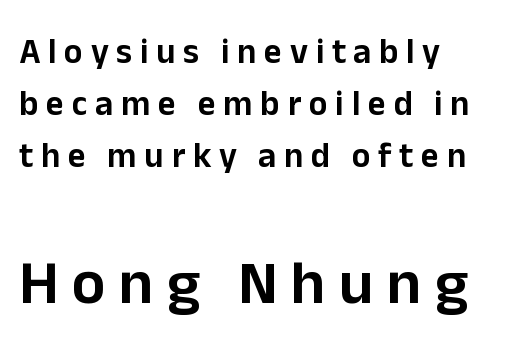
The image shows 62 px sans-serif type, upright; set left-aligned, normal line spacing (1.49x), unusually wide letter spacing (+0.22 em), not underlined; the second (bottom) block is 1.77x larger; low stroke contrast and a medium x-height.
